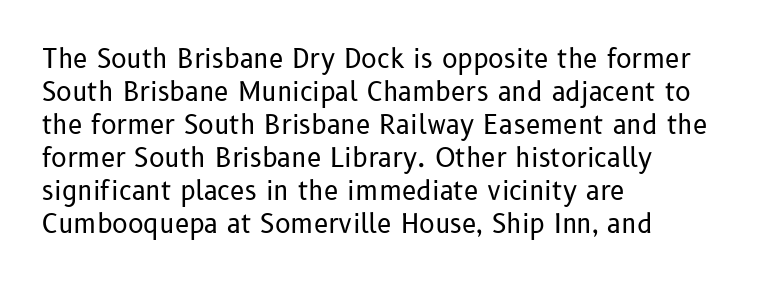
The image shows 26 px text type, upright; set left-aligned, normal line spacing (1.27x), normal letter spacing, not underlined.
